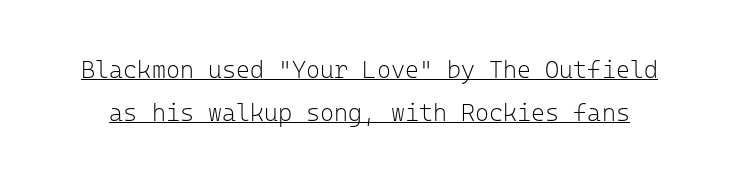
{"italic": "no", "bold": "no", "underline": "yes", "line_spacing_ratio": 1.8, "letter_spacing": "normal", "letter_spacing_em": 0.0, "glyph_px": 24}
